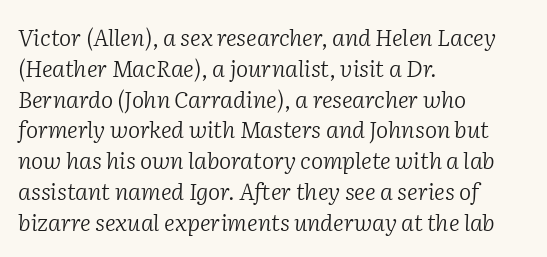
The image shows 23 px text type, italic (leaning right); set left-aligned, normal line spacing (1.34x), normal letter spacing, not underlined.
